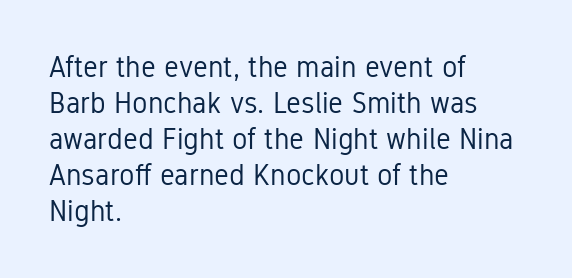
Q: Is the text bold? A: No.
Q: Is the text italic (slanted)? A: No, it is upright.
Q: Is the typeface a serif or a sans-serif typeface? A: Sans-serif.
Q: Is the text underlined? A: No.
Q: How is the paragraph aligned? A: Left-aligned.
Q: Is the spacing between letters normal or unusually wide? A: Normal.
Q: Width (condensed, normal, or wide)? A: Condensed.
Q: Stroke contrast? A: Low.
Q: x-height? A: Medium.
Q: Monospaced? A: No.
